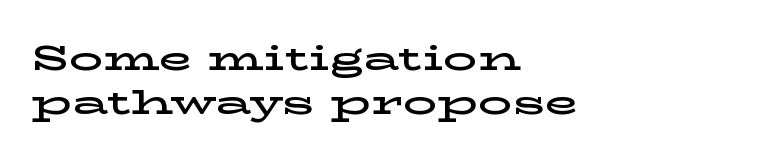
The typography opts for an upright posture over an oblique one. Letter spacing: default. Note the varied advance widths — an 'i' is clearly narrower than an 'm'. The foot of each line stays bare and open. The rendering uses a moderate line-height, typical for paragraphs. The designer went with a serif here, giving each stem small feet.
